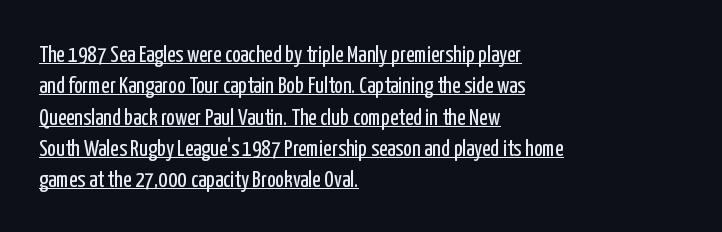
Typeset ragged right — the left edge is the straight one. No extra ink here — the face is not bold. This sample uses an upright cut, with every glyph sitting square on the baseline. In designer terms, the underline attribute is active on this setting.
